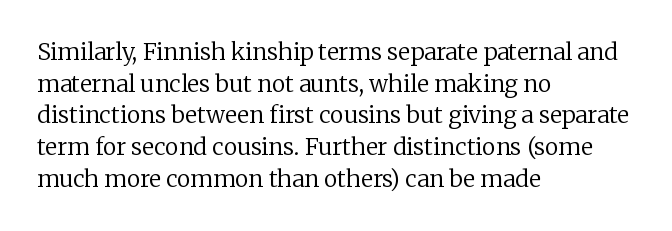
The image shows 23 px text type, upright; set left-aligned, normal line spacing (1.38x), normal letter spacing, not underlined.
